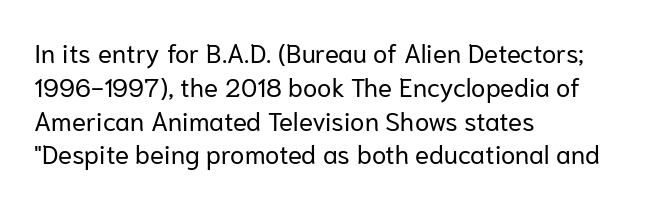
The image shows 26 px text type, upright; set left-aligned, normal line spacing (1.3x), normal letter spacing, not underlined.
